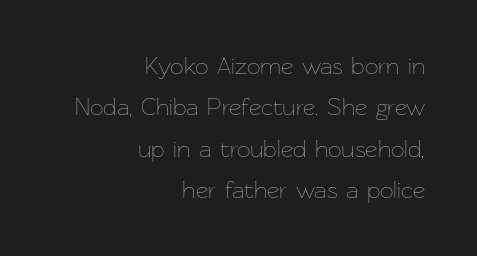
The image shows 24 px text type, upright; set right-aligned, line spacing 1.72x, normal letter spacing, not underlined.
